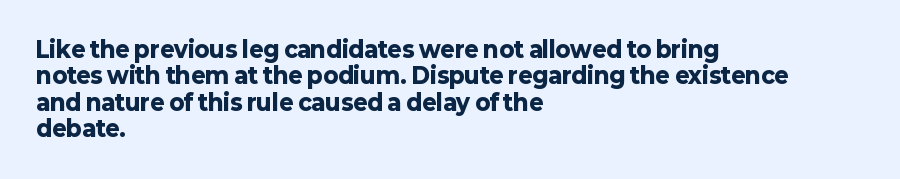
{"italic": "no", "bold": "yes", "underline": "no", "align": "left", "line_spacing_ratio": 1.2, "letter_spacing": "normal", "letter_spacing_em": 0.0, "glyph_px": 22}
